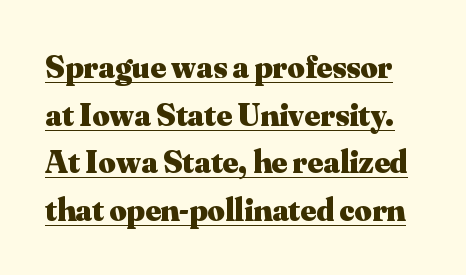
Q: Is the text bold? A: Yes.
Q: Is the text italic (slanted)? A: No, it is upright.
Q: Is the typeface a serif or a sans-serif typeface? A: Serif.
Q: Is the text underlined? A: Yes.
Q: Is the spacing between letters normal or unusually wide? A: Normal.
Q: Is the spacing between lines tight, normal or loose? A: Normal.
Q: Width (condensed, normal, or wide)? A: Normal.
Q: Stroke contrast? A: Medium.
Q: x-height? A: Small.
Q: Monospaced? A: No.
